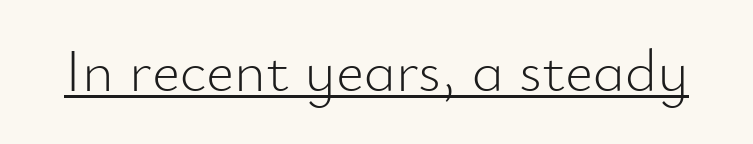
The image shows 61 px light sans-serif type, upright; set normal letter spacing, underlined; low stroke contrast and a small x-height.
